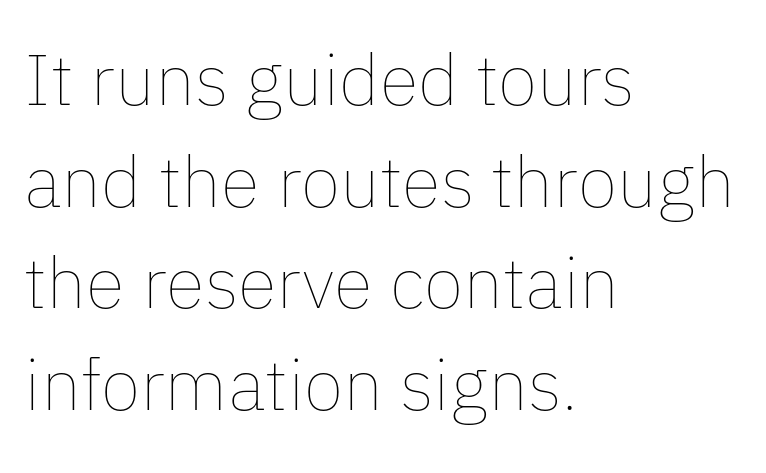
{"italic": "no", "bold": "no", "weight": "thin", "width": "normal", "stroke_contrast": "low", "x_height": "medium", "monospaced": "no", "underline": "no", "align": "left", "line_spacing": "normal", "line_spacing_ratio": 1.41, "letter_spacing": "normal", "letter_spacing_em": 0.0, "glyph_px": 72}
